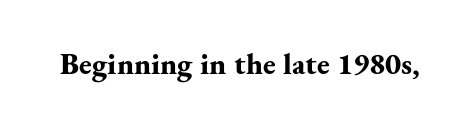
{"serif": "yes", "italic": "no", "bold": "yes", "weight": "bold", "width": "normal", "stroke_contrast": "medium", "x_height": "small", "monospaced": "no", "underline": "no", "letter_spacing": "normal", "letter_spacing_em": 0.0, "glyph_px": 30}
